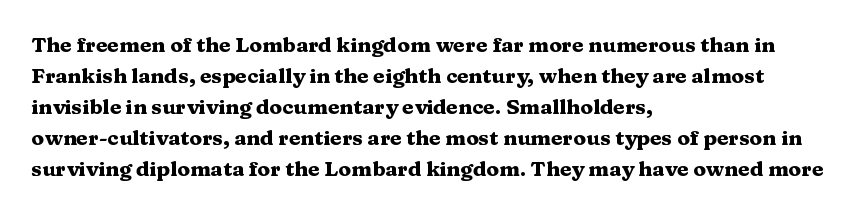
These lines keep a tight, regular rhythm from letter to letter. The typesetting leans heavy: a genuine bold. Line beginnings align vertically; line endings do not. If you drew a line through each stem, it would be perfectly vertical. Letters rest on an invisible, unmarked baseline.
